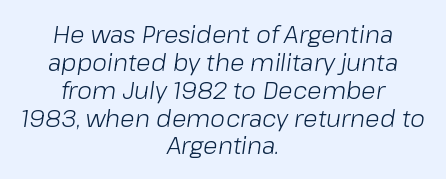
Q: Is the text bold? A: No.
Q: Is the text italic (slanted)? A: Yes, it leans right by about 8 degrees.
Q: Is the text underlined? A: No.
Q: How is the paragraph aligned? A: Centered.
Q: Is the spacing between letters normal or unusually wide? A: Normal.
